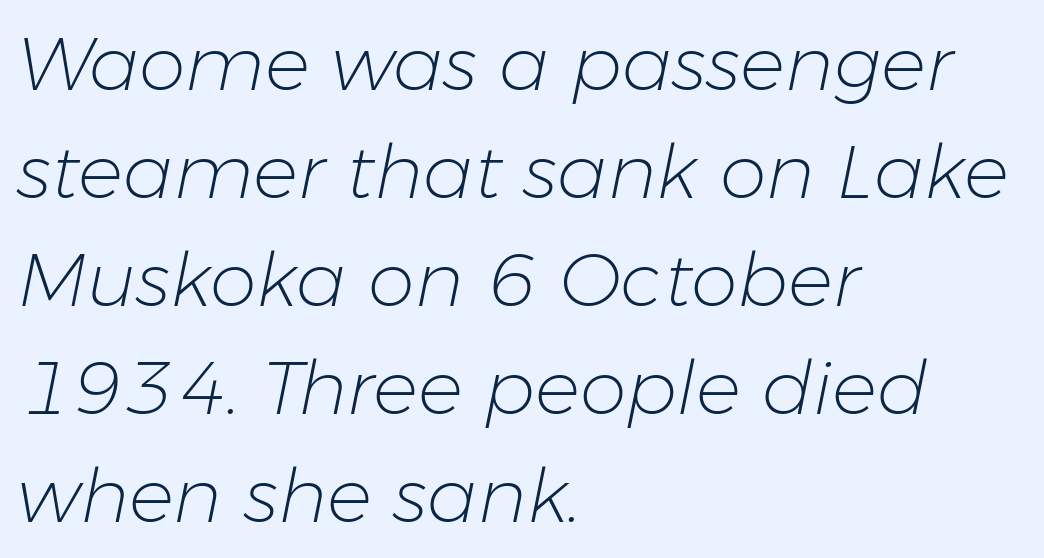
Which margin do the lines hug? The left one — the right edge is uneven. Descenders hang freely into open space. This reads as an unemphasized weight, regular at the heaviest. The rendering uses natural spacing where letterforms have individual widths.
